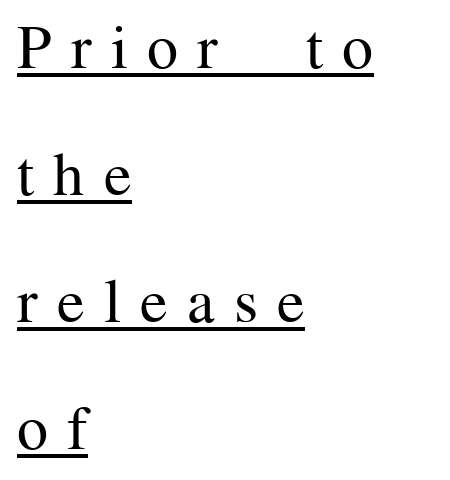
{"serif": "yes", "italic": "no", "bold": "no", "weight": "regular", "width": "normal", "stroke_contrast": "medium", "x_height": "medium", "monospaced": "no", "underline": "yes", "align": "left", "line_spacing": "loose", "line_spacing_ratio": 2.05, "letter_spacing": "wide", "letter_spacing_em": 0.31, "glyph_px": 62}
